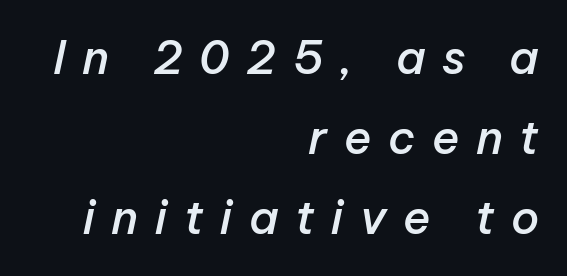
The image shows 46 px semibold type, italic (leaning right); set right-aligned, line spacing 1.74x, unusually wide letter spacing (+0.36 em), not underlined; low stroke contrast and a medium x-height.
